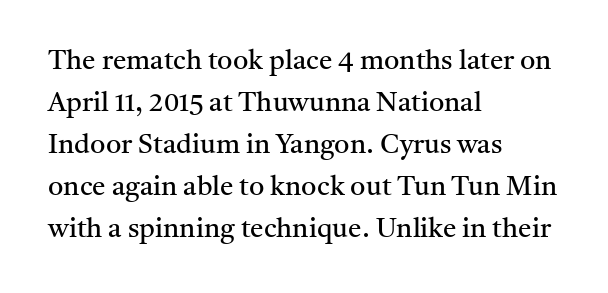
Q: Is the text bold? A: No.
Q: Is the text italic (slanted)? A: No, it is upright.
Q: Is the text underlined? A: No.
Q: How is the paragraph aligned? A: Left-aligned.
Q: Is the spacing between letters normal or unusually wide? A: Normal.
Q: Is the spacing between lines tight, normal or loose? A: Normal.
